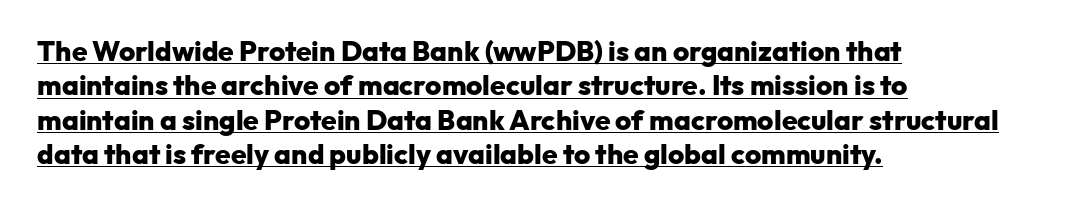
Q: Is the text bold? A: Yes.
Q: Is the text italic (slanted)? A: No, it is upright.
Q: Is the typeface a serif or a sans-serif typeface? A: Sans-serif.
Q: Is the text underlined? A: Yes.
Q: How is the paragraph aligned? A: Left-aligned.
Q: Is the spacing between letters normal or unusually wide? A: Normal.
Q: Width (condensed, normal, or wide)? A: Normal.
Q: Stroke contrast? A: Low.
Q: x-height? A: Medium.
Q: Monospaced? A: No.
